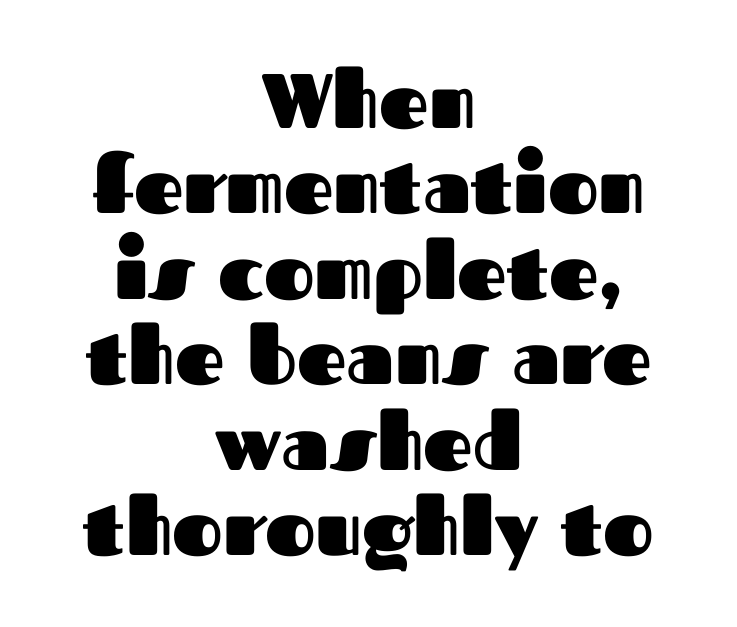
{"serif": "no", "italic": "no", "bold": "yes", "weight": "heavy", "width": "normal", "stroke_contrast": "medium", "x_height": "medium", "monospaced": "no", "underline": "no", "align": "center", "line_spacing": "tight", "line_spacing_ratio": 1.11, "letter_spacing": "normal", "letter_spacing_em": 0.0, "glyph_px": 77}
